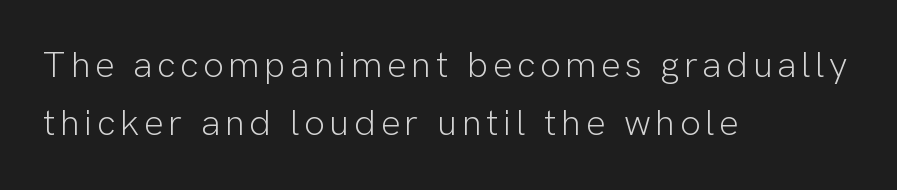
Q: Is the text bold? A: No.
Q: Is the text italic (slanted)? A: No, it is upright.
Q: Is the typeface a serif or a sans-serif typeface? A: Sans-serif.
Q: Is the text underlined? A: No.
Q: How is the paragraph aligned? A: Left-aligned.
Q: Is the spacing between lines tight, normal or loose? A: Normal.
Q: Width (condensed, normal, or wide)? A: Normal.
Q: Stroke contrast? A: Low.
Q: x-height? A: Medium.
Q: Monospaced? A: No.
